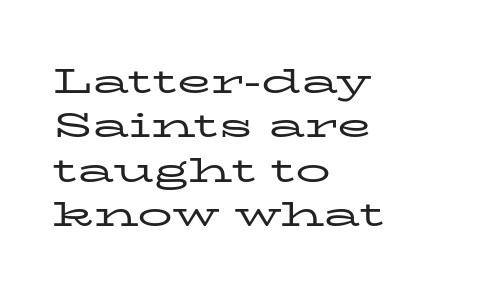
{"serif": "yes", "italic": "no", "bold": "no", "weight": "regular", "width": "wide", "stroke_contrast": "low", "x_height": "medium", "monospaced": "no", "underline": "no", "align": "left", "line_spacing": "normal", "line_spacing_ratio": 1.27, "letter_spacing": "normal", "letter_spacing_em": 0.0, "glyph_px": 35}
